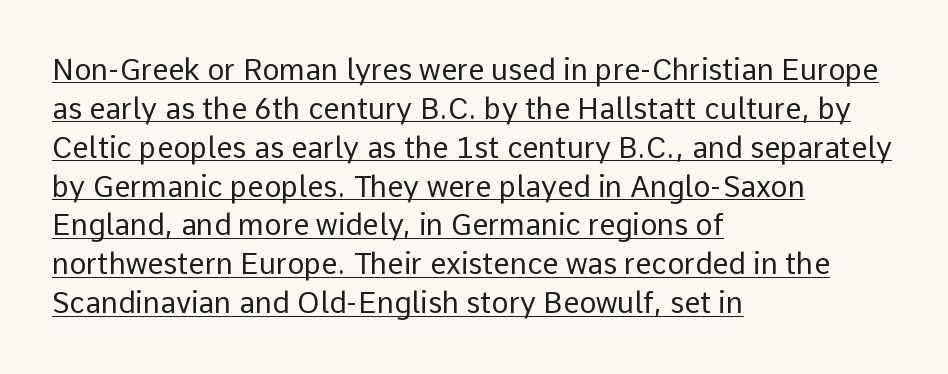
{"serif": "no", "italic": "no", "bold": "no", "weight": "regular", "width": "normal", "stroke_contrast": "low", "x_height": "medium", "monospaced": "no", "underline": "yes", "align": "left", "line_spacing": "normal", "line_spacing_ratio": 1.34, "letter_spacing": "normal", "letter_spacing_em": 0.0, "glyph_px": 29}
